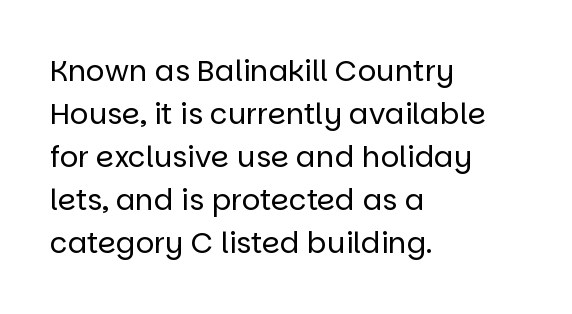
Q: Is the text bold? A: No.
Q: Is the text italic (slanted)? A: No, it is upright.
Q: Is the typeface a serif or a sans-serif typeface? A: Sans-serif.
Q: Is the text underlined? A: No.
Q: How is the paragraph aligned? A: Left-aligned.
Q: Is the spacing between letters normal or unusually wide? A: Normal.
Q: Is the spacing between lines tight, normal or loose? A: Normal.
Q: Width (condensed, normal, or wide)? A: Normal.
Q: Stroke contrast? A: Low.
Q: x-height? A: Large.
Q: Monospaced? A: No.
